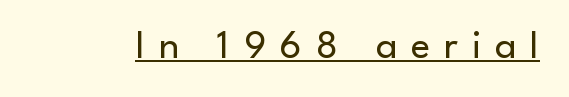
{"serif": "no", "italic": "no", "bold": "no", "weight": "regular", "width": "normal", "stroke_contrast": "low", "x_height": "small", "monospaced": "no", "underline": "yes", "letter_spacing": "wide", "letter_spacing_em": 0.35, "glyph_px": 40}
